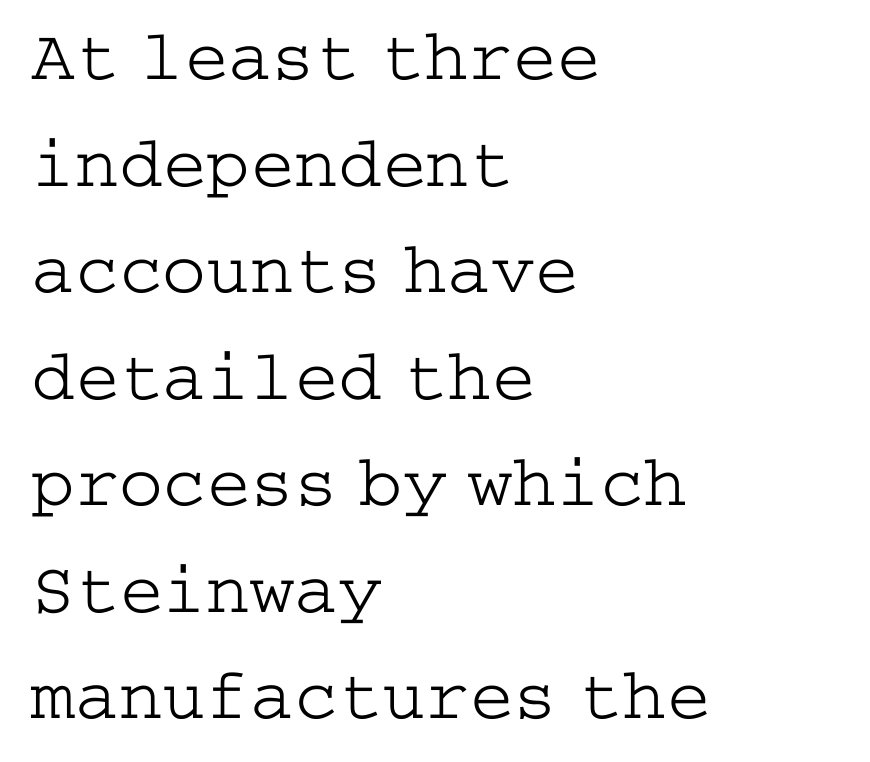
{"serif": "yes", "italic": "no", "bold": "no", "weight": "light", "width": "wide", "stroke_contrast": "low", "x_height": "medium", "underline": "no", "align": "left", "line_spacing": "normal", "line_spacing_ratio": 1.46, "letter_spacing": "normal", "letter_spacing_em": 0.0, "glyph_px": 73}
